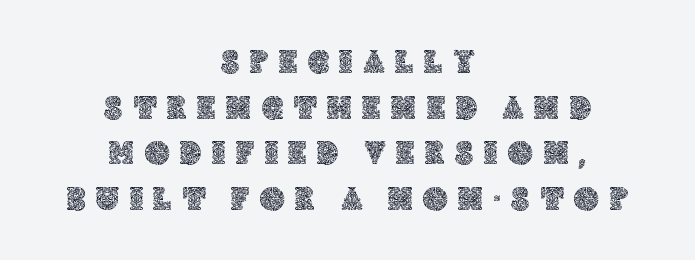
Q: Is the text italic (slanted)? A: No, it is upright.
Q: Is the text underlined? A: No.
Q: How is the paragraph aligned? A: Centered.
Q: Is the spacing between letters normal or unusually wide? A: Unusually wide.
Q: Is the spacing between lines tight, normal or loose? A: Normal.
Q: Width (condensed, normal, or wide)? A: Normal.
Q: x-height? A: Large.
Q: Monospaced? A: No.
